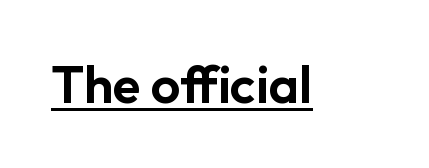
Glyph-to-glyph distance matches everyday printed text. What decoration does the sample have? An underline. Nothing sits at the stroke ends, so this counts as sans-serif. The face used here is proportionally spaced, like ordinary book or web type.
